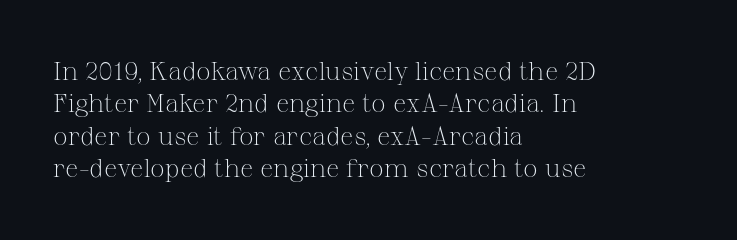
The image shows 26 px text type, upright; set left-aligned, normal line spacing (1.25x), normal letter spacing, not underlined.
